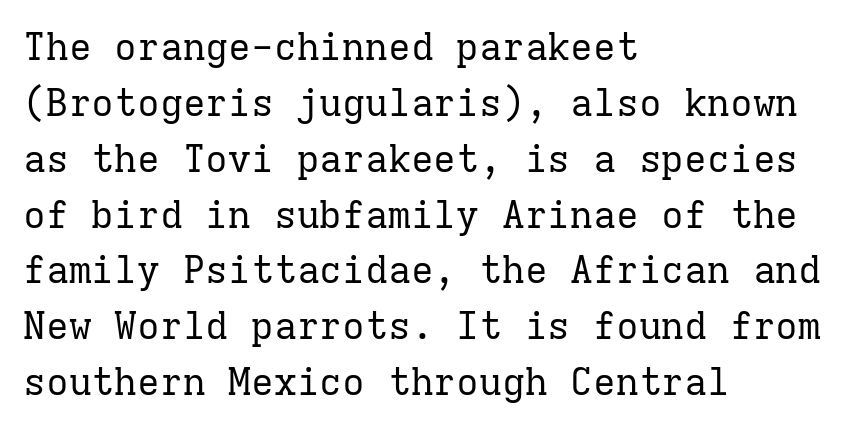
The image shows 38 px regular-weight serif type, upright, monospaced; set left-aligned, normal line spacing (1.47x), normal letter spacing, not underlined; low stroke contrast and a medium x-height.
